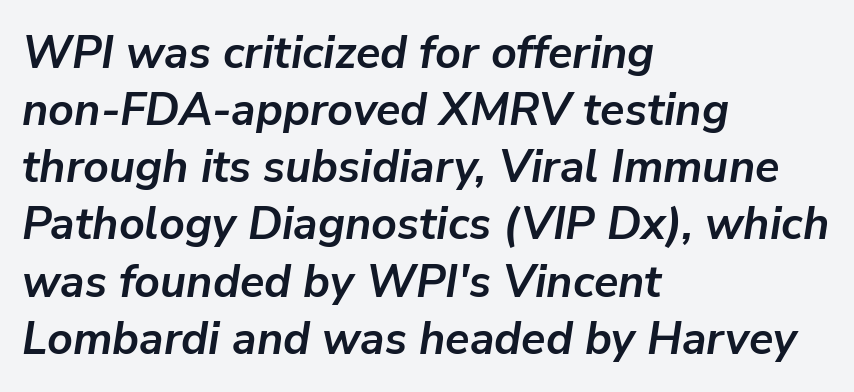
A typesetter would mark this as italic. If you measured baseline to baseline, you'd find a middling distance. On the weight axis this lands at bold, roughly 700. Spacing between characters is what you'd get straight out of the box. The glyphs are unaccompanied by any horizontal stroke below them.
